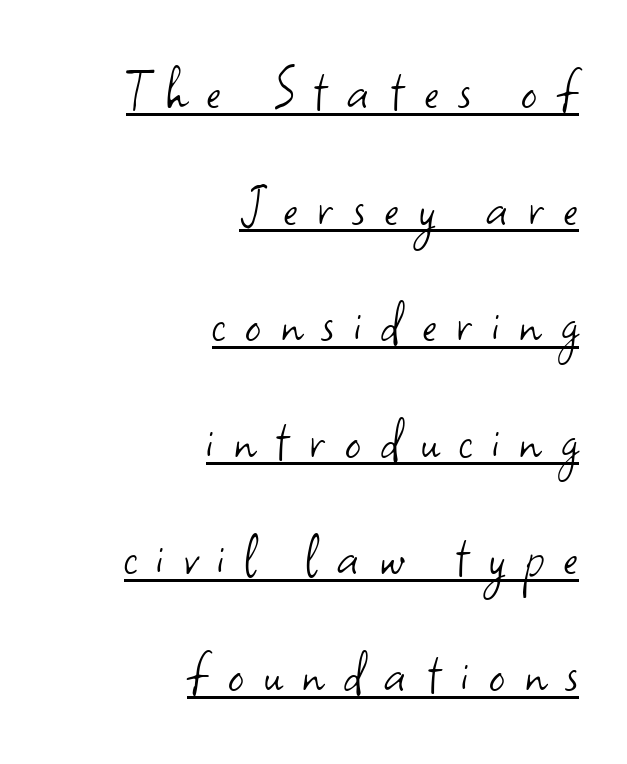
Q: Is the text bold? A: No.
Q: Is the text italic (slanted)? A: Yes.
Q: Is the typeface a serif or a sans-serif typeface? A: Sans-serif.
Q: Is the text underlined? A: Yes.
Q: How is the paragraph aligned? A: Right-aligned.
Q: Is the spacing between letters normal or unusually wide? A: Unusually wide.
Q: Width (condensed, normal, or wide)? A: Normal.
Q: Stroke contrast? A: Low.
Q: x-height? A: Small.
Q: Monospaced? A: No.
